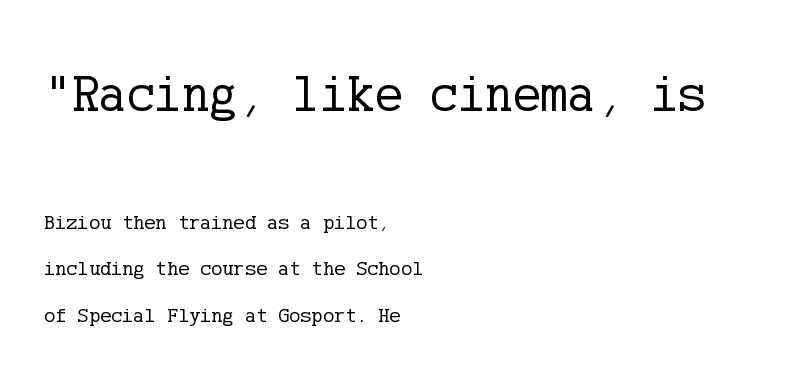
Q: Is the text bold? A: No.
Q: Is the text italic (slanted)? A: No, it is upright.
Q: Is the typeface a serif or a sans-serif typeface? A: Serif.
Q: Is the text underlined? A: No.
Q: How is the paragraph aligned? A: Left-aligned.
Q: Is the spacing between letters normal or unusually wide? A: Normal.
Q: Is the spacing between lines tight, normal or loose? A: Loose.
Q: Which block of text is set in a larger size, the first (top) or the second (bottom)? A: The first (top) one.
Q: Width (condensed, normal, or wide)? A: Normal.
Q: Stroke contrast? A: Low.
Q: x-height? A: Medium.
